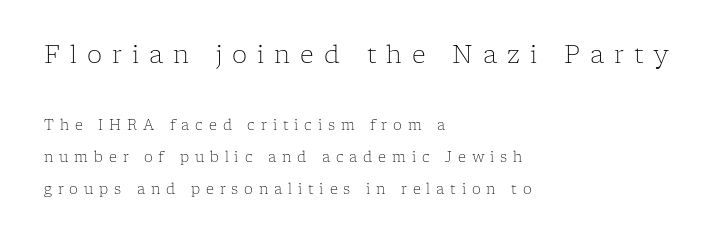
Line starts are locked; line ends wander. The characters are drawn with everyday or finer stroke widths. Large over small — that's the arrangement of the two blocks here. This rendering features lettering with no underline.
